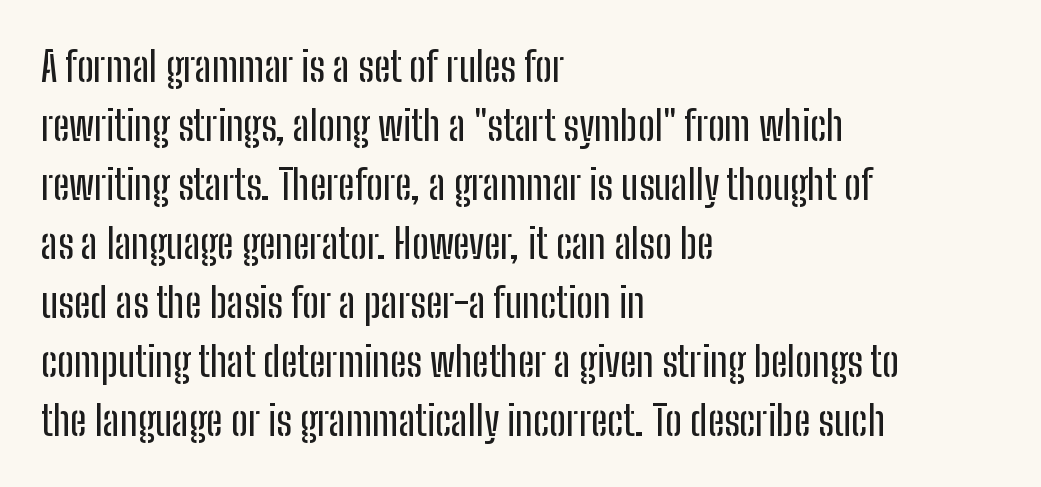
Letterform terminals end flat and unadorned throughout the passage. The specimen reads as upright at a glance. The typesetter chose a ragged-right arrangement here. The letters advance in unequal steps, a hallmark of proportional type. Lines of text with bare space underneath. Evenly set lines give the paragraph a standard silhouette.
